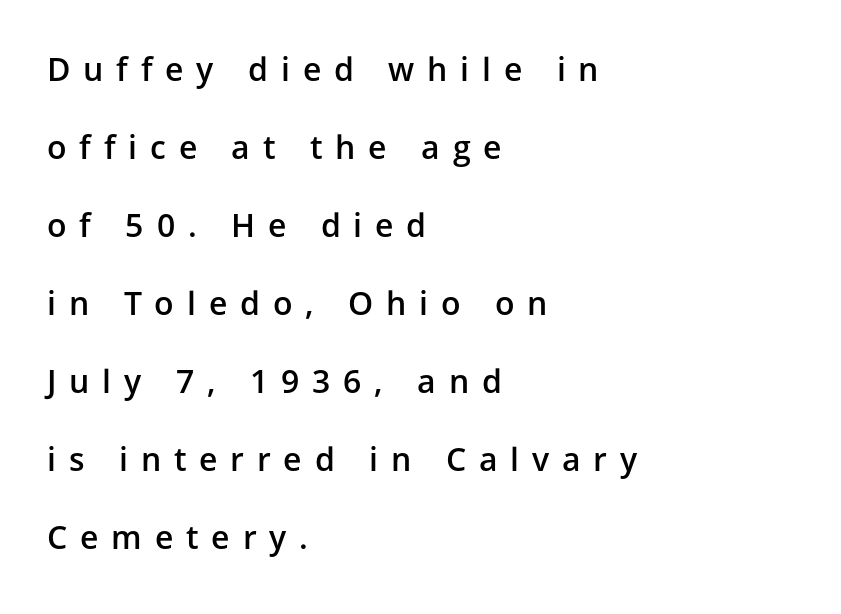
{"serif": "no", "italic": "no", "bold": "semi", "weight": "semibold", "width": "normal", "stroke_contrast": "low", "x_height": "medium", "monospaced": "no", "underline": "no", "align": "left", "line_spacing": "loose", "line_spacing_ratio": 2.44, "letter_spacing": "wide", "letter_spacing_em": 0.4, "glyph_px": 32}
